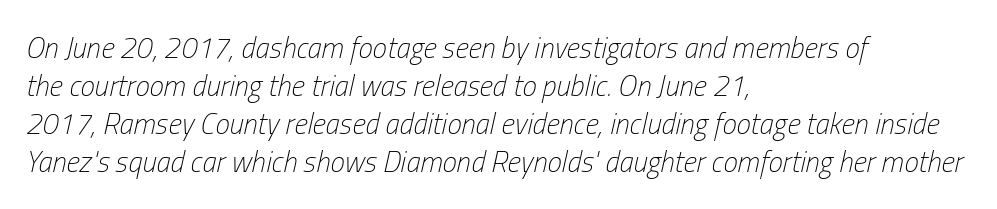
{"italic": "yes", "lean": "right", "slant_degrees": 13, "bold": "no", "weight": "light", "width": "condensed", "stroke_contrast": "low", "x_height": "medium", "monospaced": "no", "underline": "no", "align": "left", "line_spacing": "normal", "line_spacing_ratio": 1.31, "letter_spacing": "normal", "letter_spacing_em": 0.0, "glyph_px": 29}
